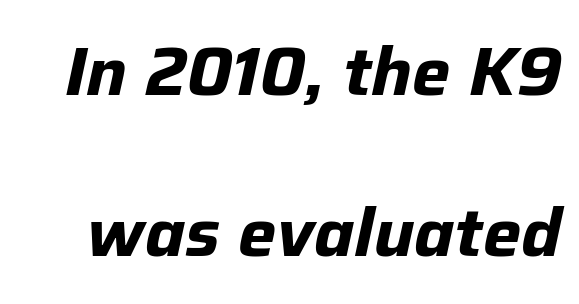
{"italic": "yes", "lean": "right", "slant_degrees": 12, "bold": "yes", "weight": "bold", "width": "normal", "stroke_contrast": "low", "x_height": "medium", "monospaced": "no", "underline": "no", "line_spacing": "loose", "line_spacing_ratio": 2.37, "letter_spacing": "normal", "letter_spacing_em": 0.0, "glyph_px": 68}
